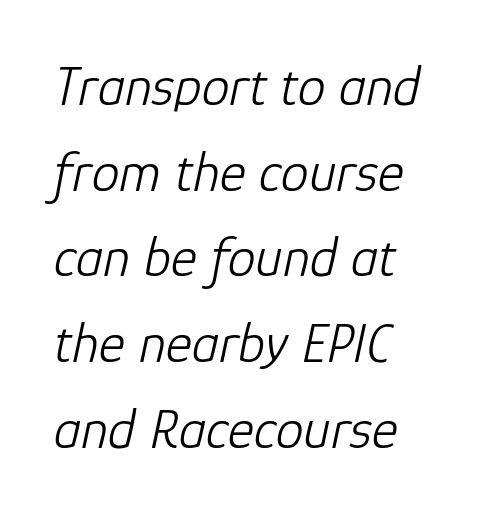
{"italic": "yes", "lean": "right", "slant_degrees": 12, "bold": "no", "weight": "light", "width": "normal", "stroke_contrast": "low", "x_height": "medium", "monospaced": "no", "underline": "no", "align": "left", "line_spacing": "normal", "line_spacing_ratio": 1.53, "letter_spacing": "normal", "letter_spacing_em": 0.0, "glyph_px": 56}
